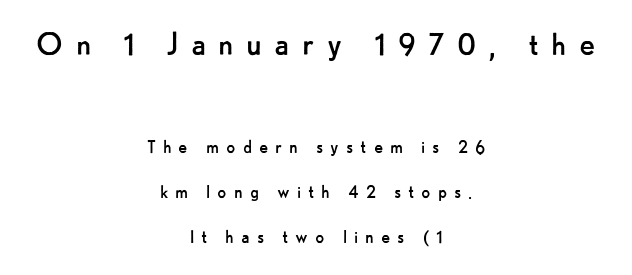
Q: Is the text bold? A: No.
Q: Is the text italic (slanted)? A: No, it is upright.
Q: Is the typeface a serif or a sans-serif typeface? A: Sans-serif.
Q: Is the text underlined? A: No.
Q: How is the paragraph aligned? A: Centered.
Q: Is the spacing between letters normal or unusually wide? A: Unusually wide.
Q: Is the spacing between lines tight, normal or loose? A: Loose.
Q: Which block of text is set in a larger size, the first (top) or the second (bottom)? A: The first (top) one.
Q: Width (condensed, normal, or wide)? A: Normal.
Q: Stroke contrast? A: Low.
Q: x-height? A: Small.
Q: Monospaced? A: No.
